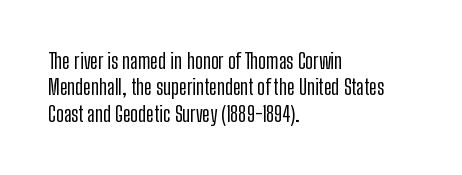
{"italic": "no", "underline": "no", "align": "left", "line_spacing": "normal", "line_spacing_ratio": 1.26, "letter_spacing": "normal", "letter_spacing_em": 0.0, "glyph_px": 21}
